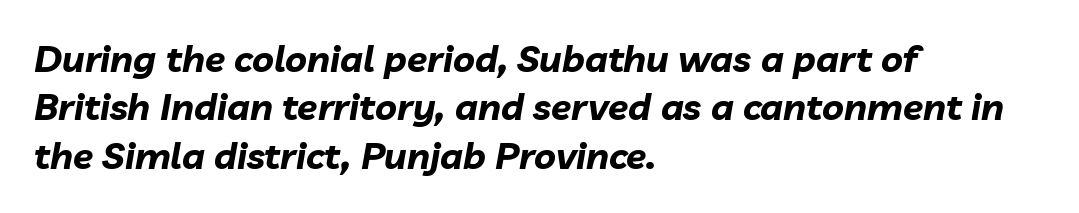
Notice how descenders clear the ascenders below comfortably — that's standard leading. There is no visible air inserted between adjacent glyphs. Rule under the text: the space is simply empty. Strong, thick strokes mark this as bold type. Does the lettering tilt? It does — this is italic. Line beginnings align vertically; line endings do not.
